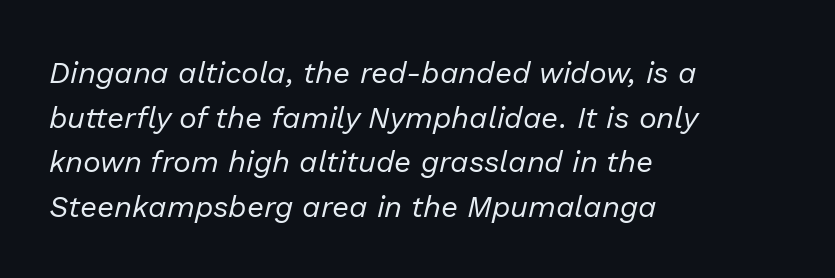
Q: Is the text bold? A: No.
Q: Is the text italic (slanted)? A: Yes, it leans right by about 13 degrees.
Q: Is the text underlined? A: No.
Q: How is the paragraph aligned? A: Left-aligned.
Q: Is the spacing between letters normal or unusually wide? A: Normal.
Q: Is the spacing between lines tight, normal or loose? A: Normal.
Q: Width (condensed, normal, or wide)? A: Normal.
Q: Stroke contrast? A: Low.
Q: x-height? A: Medium.
Q: Monospaced? A: No.
